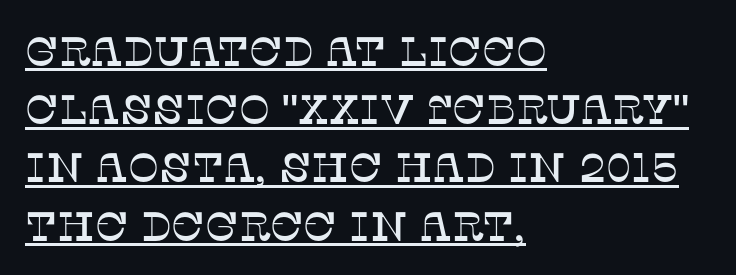
{"serif": "yes", "italic": "no", "width": "normal", "stroke_contrast": "low", "x_height": "large", "monospaced": "no", "underline": "yes", "align": "left", "line_spacing": "normal", "line_spacing_ratio": 1.42, "letter_spacing": "normal", "letter_spacing_em": 0.0, "glyph_px": 41}
